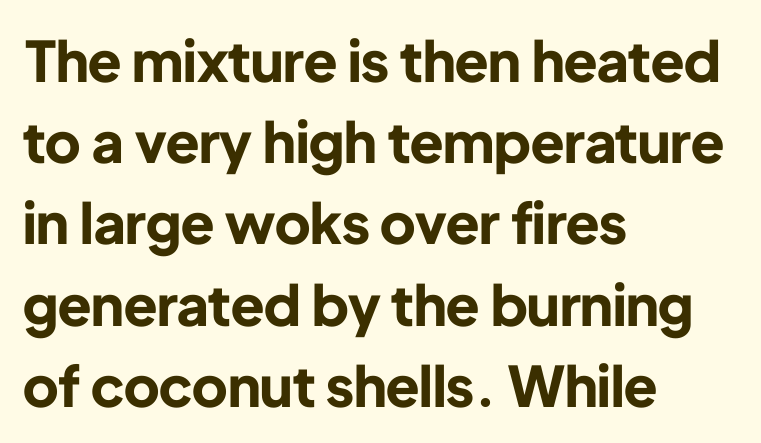
The image shows 56 px bold sans-serif type, upright; set left-aligned, normal line spacing (1.45x), normal letter spacing, not underlined; low stroke contrast and a medium x-height.
